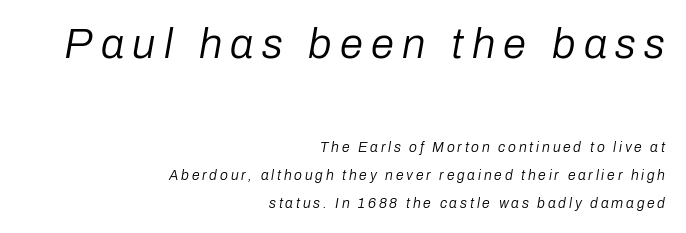
Each letter keeps its own natural width here, so spacing adapts to shape. Words float on clear page, feet unadorned. Casual observation: everything's shoved over to the right. The face looks like a standard text weight, possibly lighter. The block of text is sparse from top to bottom, with ample space between rows. Display-style spreading of the glyphs; the letterfit is very open.
